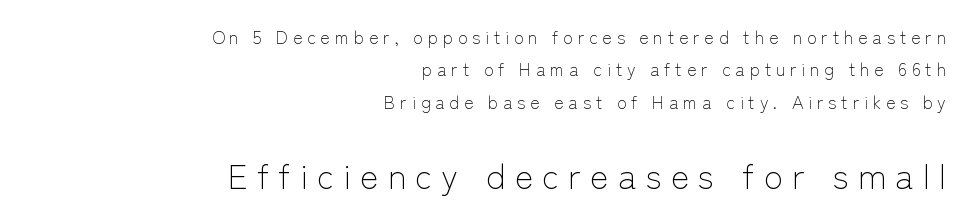
Q: Is the text bold? A: No.
Q: Is the text italic (slanted)? A: No, it is upright.
Q: Is the typeface a serif or a sans-serif typeface? A: Sans-serif.
Q: Is the text underlined? A: No.
Q: How is the paragraph aligned? A: Right-aligned.
Q: Is the spacing between letters normal or unusually wide? A: Unusually wide.
Q: Which block of text is set in a larger size, the first (top) or the second (bottom)? A: The second (bottom) one.
Q: Width (condensed, normal, or wide)? A: Normal.
Q: Stroke contrast? A: Low.
Q: x-height? A: Medium.
Q: Monospaced? A: No.
